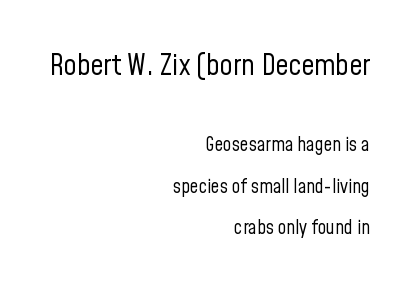
The image shows 29 px regular-weight, condensed sans-serif type, upright; set right-aligned, loose line spacing (2.18x), normal letter spacing, not underlined; the first (top) block is 1.53x larger; low stroke contrast and a medium x-height.
